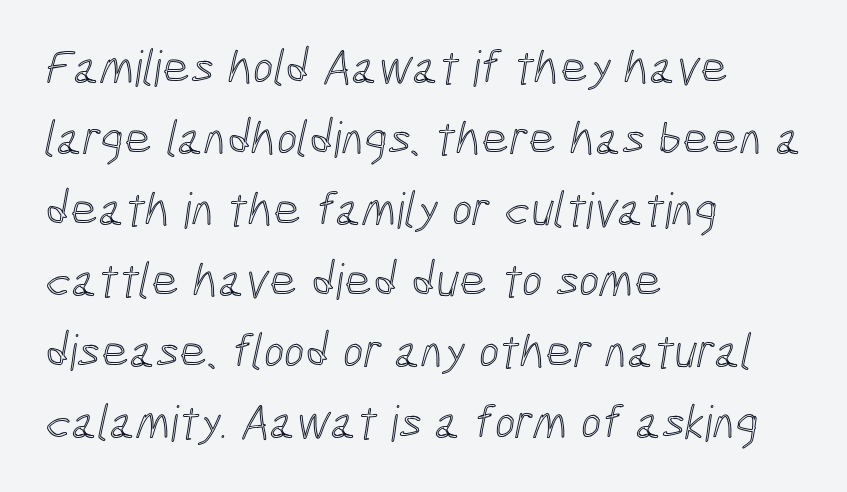
Q: Is the text underlined? A: No.
Q: How is the paragraph aligned? A: Left-aligned.
Q: Is the spacing between letters normal or unusually wide? A: Normal.
Q: Is the spacing between lines tight, normal or loose? A: Normal.
Q: Width (condensed, normal, or wide)? A: Condensed.
Q: x-height? A: Medium.
Q: Monospaced? A: No.
